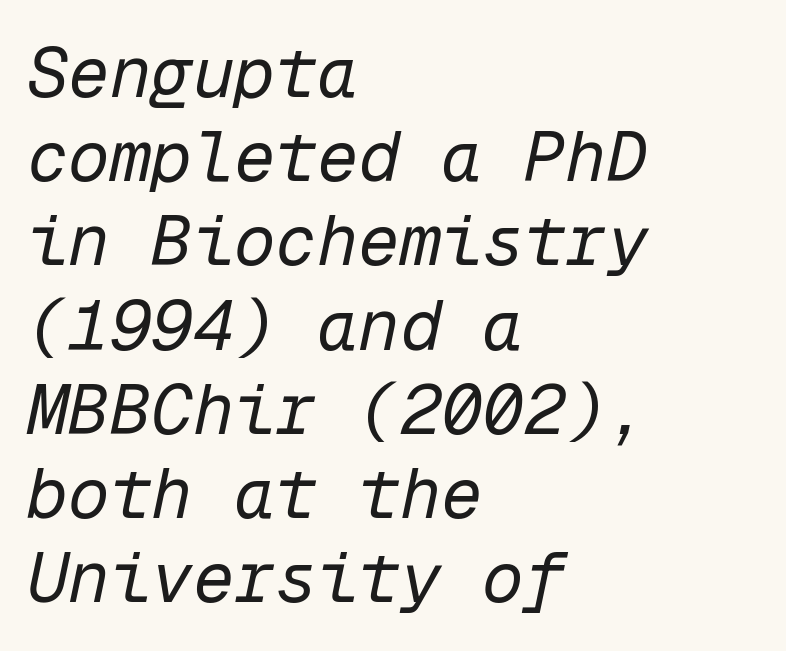
The image shows 69 px regular-weight type, italic (leaning right), monospaced; set left-aligned, line spacing 1.22x, normal letter spacing, not underlined; low stroke contrast and a medium x-height.
